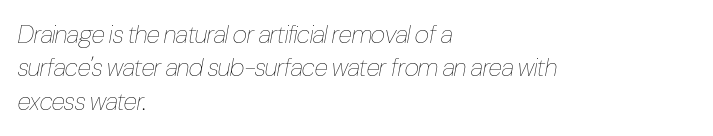
{"italic": "yes", "lean": "right", "slant_degrees": 10, "bold": "no", "underline": "no", "align": "left", "line_spacing": "normal", "line_spacing_ratio": 1.34, "letter_spacing": "normal", "letter_spacing_em": 0.0, "glyph_px": 25}
